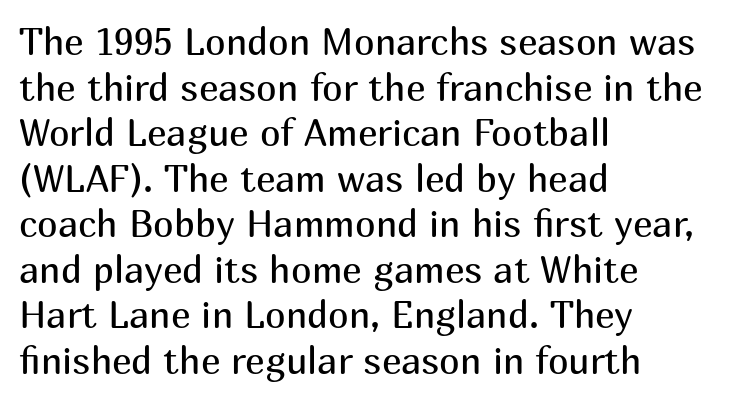
Layout note: lines flush left. You could not count columns in this text — the font is proportionally spaced. A bare baseline throughout the passage. Weight class: somewhere from thin through regular.
